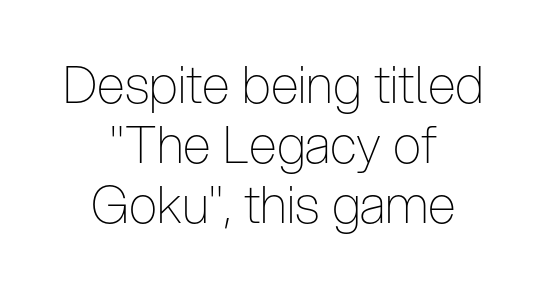
Q: Is the text bold? A: No.
Q: Is the text italic (slanted)? A: No, it is upright.
Q: Is the typeface a serif or a sans-serif typeface? A: Sans-serif.
Q: Is the text underlined? A: No.
Q: How is the paragraph aligned? A: Centered.
Q: Is the spacing between letters normal or unusually wide? A: Normal.
Q: Width (condensed, normal, or wide)? A: Condensed.
Q: Stroke contrast? A: Low.
Q: x-height? A: Medium.
Q: Monospaced? A: No.
